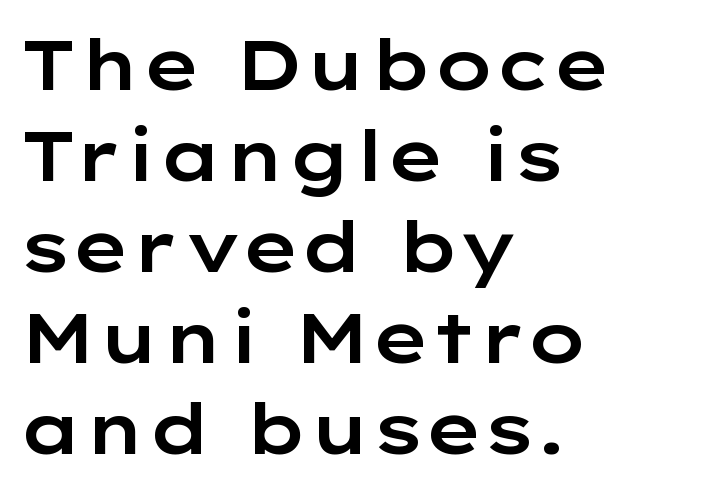
The image shows 71 px wide sans-serif type, upright; set left-aligned, normal line spacing (1.28x), normal letter spacing, not underlined; low stroke contrast and a medium x-height.
